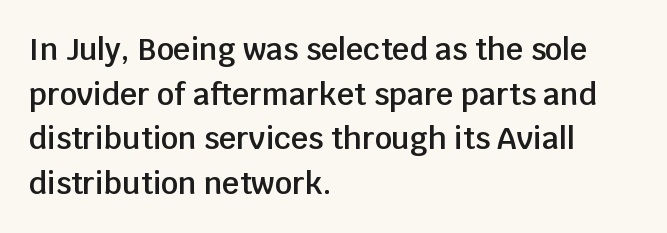
{"serif": "no", "italic": "no", "bold": "semi", "weight": "semibold", "width": "normal", "stroke_contrast": "low", "x_height": "large", "monospaced": "no", "underline": "no", "align": "left", "line_spacing": "normal", "line_spacing_ratio": 1.49, "letter_spacing": "normal", "letter_spacing_em": 0.0, "glyph_px": 30}
